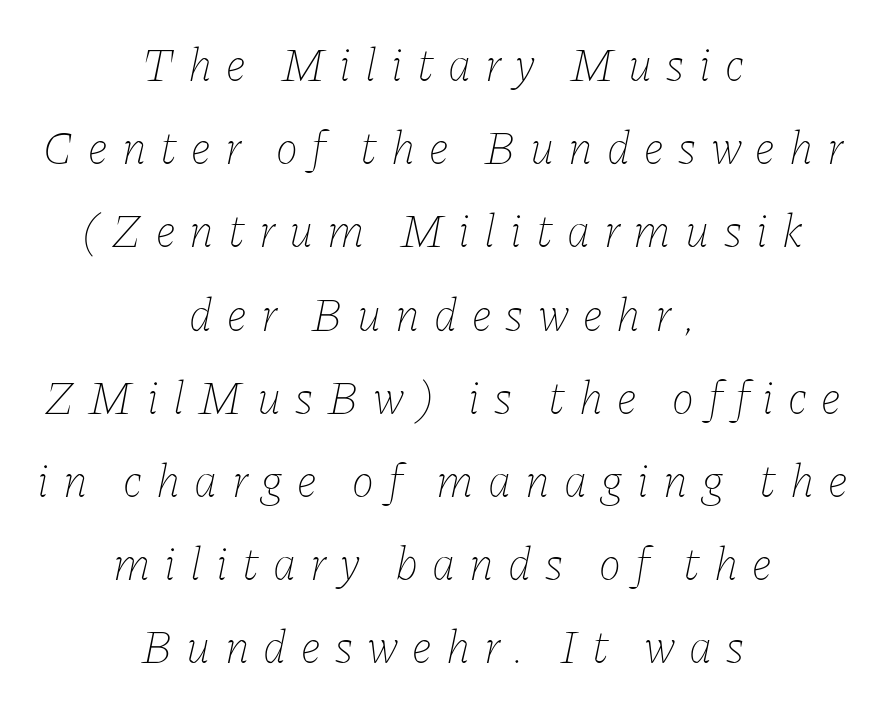
{"italic": "yes", "lean": "right", "slant_degrees": 11, "bold": "no", "weight": "thin", "width": "normal", "stroke_contrast": "low", "x_height": "medium", "monospaced": "no", "underline": "no", "align": "center", "line_spacing_ratio": 1.77, "letter_spacing": "wide", "letter_spacing_em": 0.3, "glyph_px": 47}
